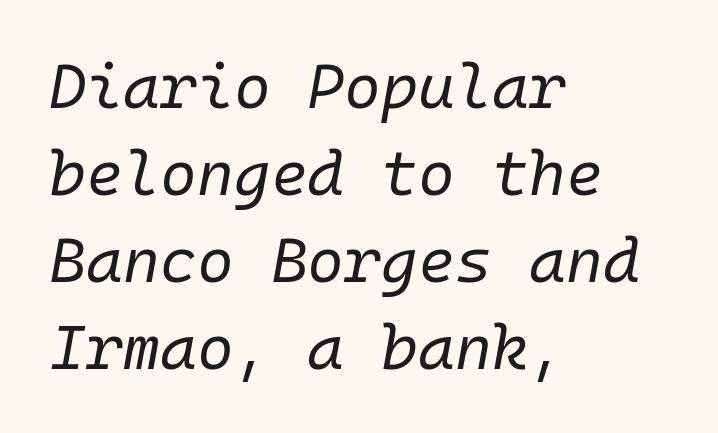
The image shows 63 px regular-weight type, italic (leaning right), monospaced; set left-aligned, normal line spacing (1.38x), normal letter spacing, not underlined; low stroke contrast and a medium x-height.
